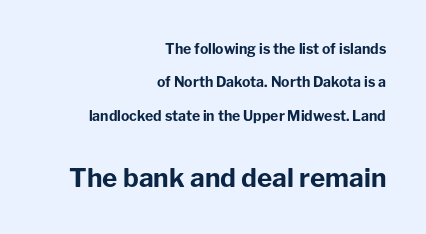
The image shows 26 px bold type, upright; set right-aligned, loose line spacing (2.38x), normal letter spacing, not underlined; the second (bottom) block is 1.86x larger.
